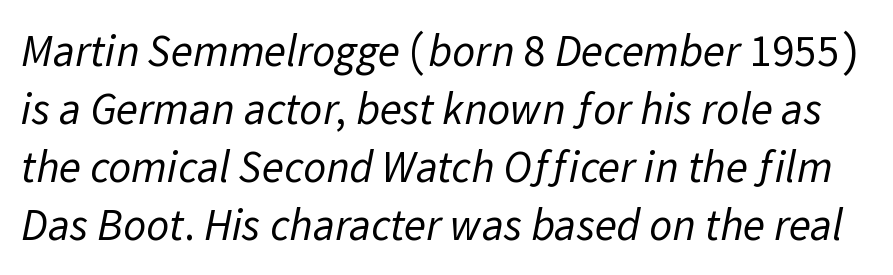
The image shows 45 px regular-weight sans-serif type; set normal line spacing (1.29x), normal letter spacing, not underlined; low stroke contrast and a medium x-height.
